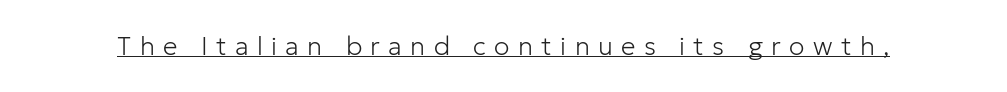
Heaviness? Minimal to ordinary, like unemphasized prose. The specimen reads as upright at a glance. Each word looks stretched out because of the extra space between its letters. Glance below the letters and you will spot a drawn line.
